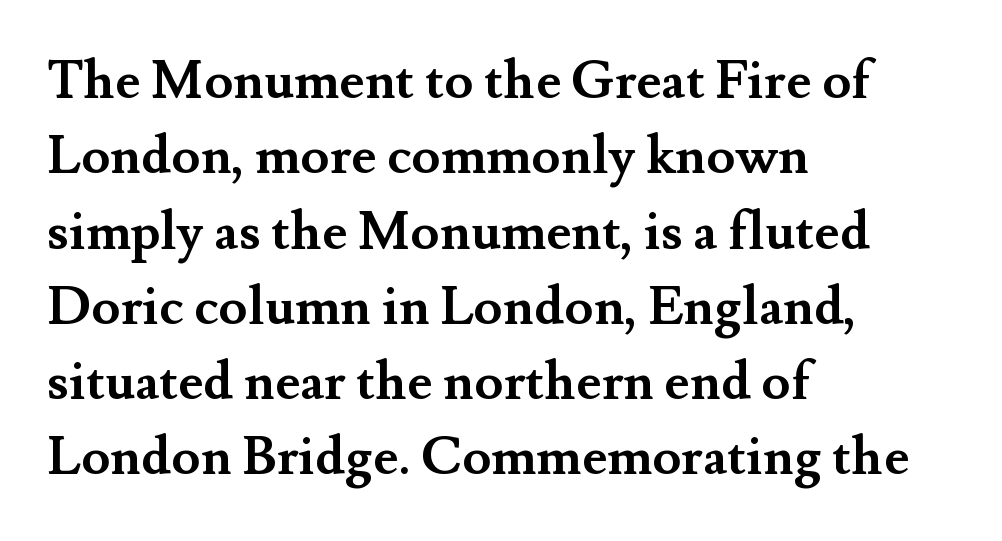
Q: Is the text bold? A: Yes.
Q: Is the text italic (slanted)? A: No, it is upright.
Q: Is the typeface a serif or a sans-serif typeface? A: Serif.
Q: Is the text underlined? A: No.
Q: How is the paragraph aligned? A: Left-aligned.
Q: Is the spacing between letters normal or unusually wide? A: Normal.
Q: Is the spacing between lines tight, normal or loose? A: Normal.
Q: Width (condensed, normal, or wide)? A: Normal.
Q: Stroke contrast? A: Medium.
Q: x-height? A: Small.
Q: Monospaced? A: No.
